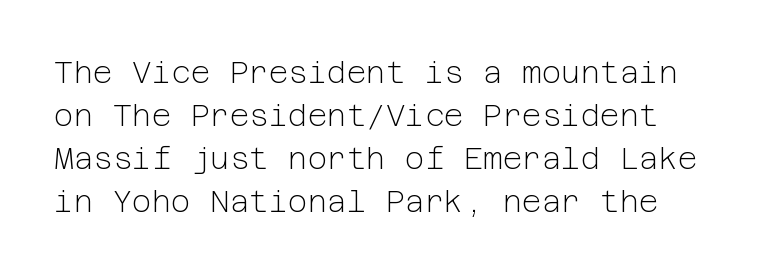
The image shows 30 px light sans-serif type, upright; set normal line spacing (1.43x), normal letter spacing, not underlined; low stroke contrast and a medium x-height.
